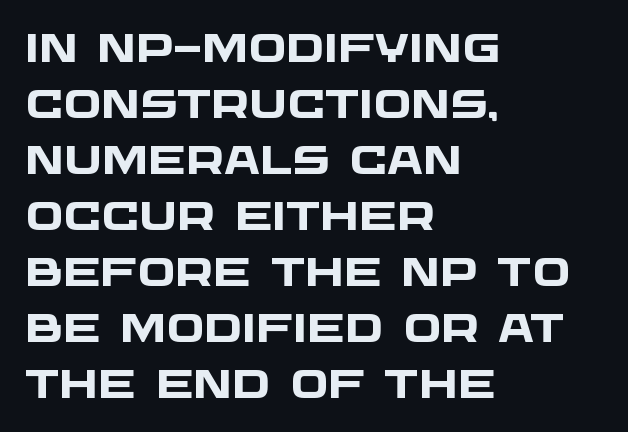
The image shows 40 px heavy, wide sans-serif type; set left-aligned, normal line spacing (1.4x), normal letter spacing, not underlined; low stroke contrast and a large x-height.
